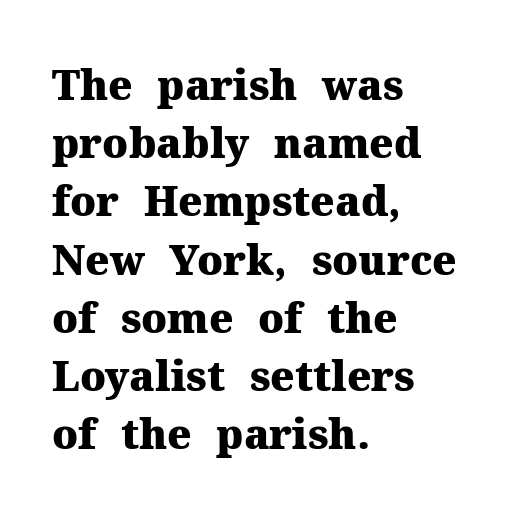
Italic? Not at all — the glyphs are vertical. Horizontal bands of white between lines are of average thickness. Does the copy run flush right? No — it runs flush left. Tracking value appears to be zero — textbook default spacing. You could not count columns in this text — the font is proportionally spaced.
